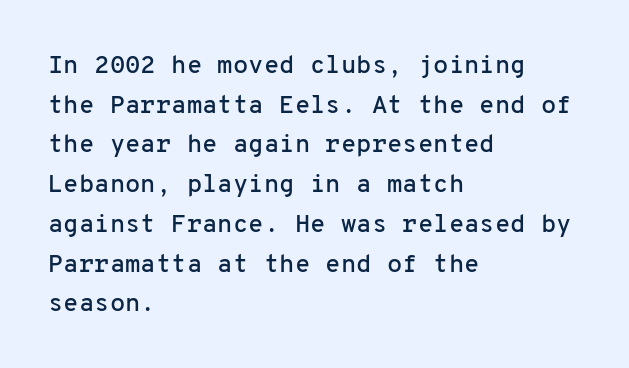
{"italic": "no", "underline": "no", "align": "left", "line_spacing": "normal", "line_spacing_ratio": 1.59, "letter_spacing": "normal", "letter_spacing_em": 0.0, "glyph_px": 25}
